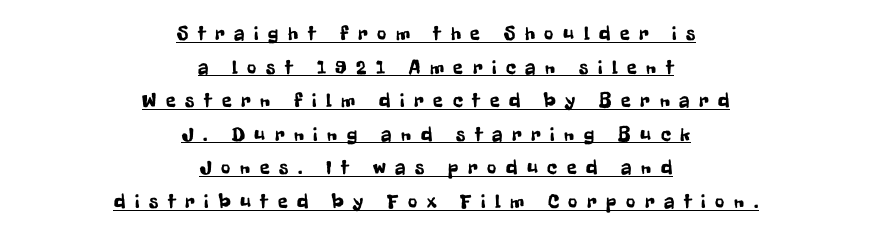
{"italic": "no", "underline": "yes", "align": "center", "line_spacing": "normal", "line_spacing_ratio": 1.68, "letter_spacing": "wide", "letter_spacing_em": 0.48, "glyph_px": 20}
